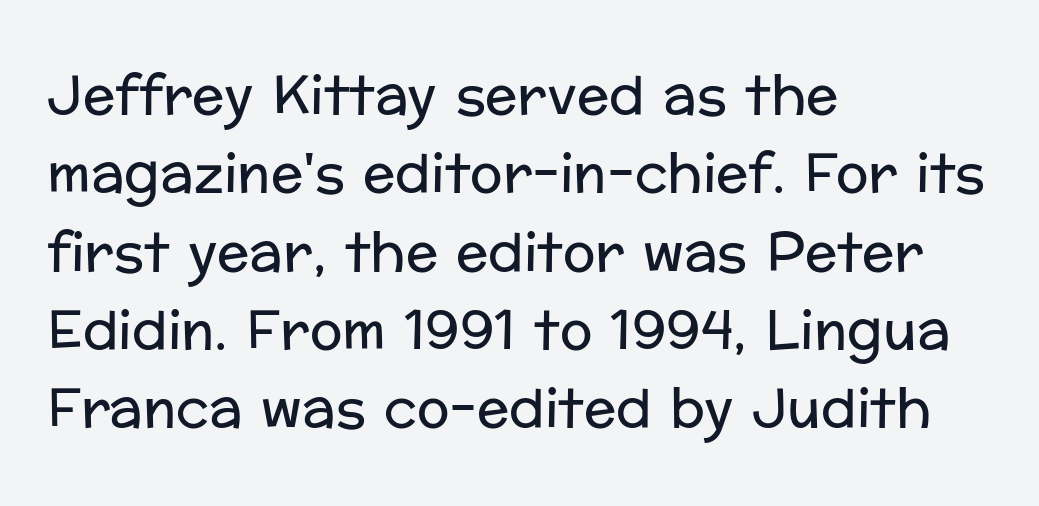
{"serif": "no", "italic": "no", "bold": "no", "weight": "regular", "width": "normal", "stroke_contrast": "low", "x_height": "medium", "monospaced": "no", "underline": "no", "align": "left", "line_spacing": "normal", "line_spacing_ratio": 1.45, "letter_spacing": "normal", "letter_spacing_em": 0.0, "glyph_px": 54}
